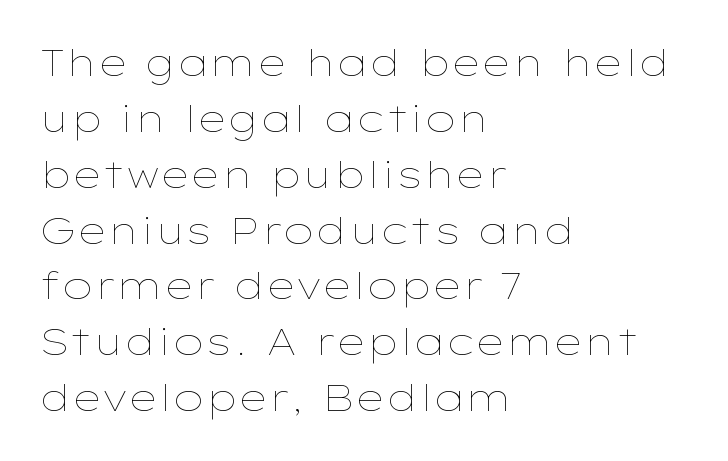
The image shows 37 px thin, wide type, upright; set left-aligned, normal line spacing (1.51x), normal letter spacing, not underlined; low stroke contrast and a medium x-height.
